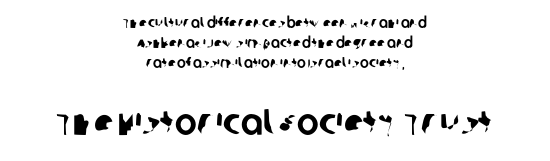
Q: Is the typeface a serif or a sans-serif typeface? A: Sans-serif.
Q: Is the text underlined? A: No.
Q: How is the paragraph aligned? A: Centered.
Q: Is the spacing between letters normal or unusually wide? A: Normal.
Q: Is the spacing between lines tight, normal or loose? A: Normal.
Q: Which block of text is set in a larger size, the first (top) or the second (bottom)? A: The second (bottom) one.
Q: Width (condensed, normal, or wide)? A: Normal.
Q: Stroke contrast? A: Low.
Q: x-height? A: Large.
Q: Monospaced? A: No.
